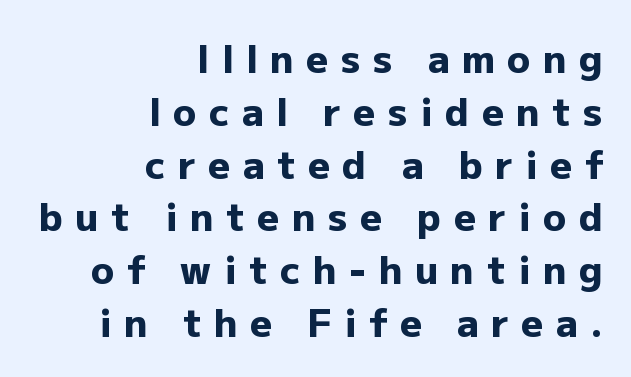
{"serif": "no", "italic": "no", "bold": "yes", "weight": "heavy", "width": "normal", "stroke_contrast": "low", "x_height": "medium", "monospaced": "no", "underline": "no", "align": "right", "line_spacing": "normal", "line_spacing_ratio": 1.39, "letter_spacing": "wide", "letter_spacing_em": 0.33, "glyph_px": 38}
